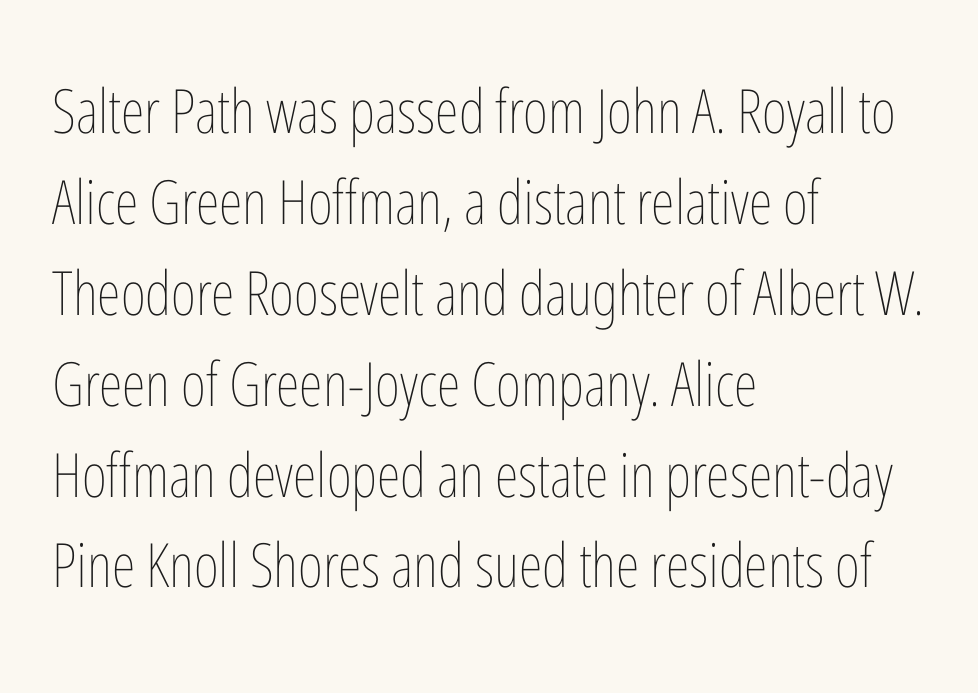
{"italic": "no", "bold": "no", "weight": "thin", "width": "condensed", "stroke_contrast": "low", "x_height": "medium", "monospaced": "no", "underline": "no", "align": "left", "line_spacing": "normal", "line_spacing_ratio": 1.49, "letter_spacing": "normal", "letter_spacing_em": 0.0, "glyph_px": 61}
